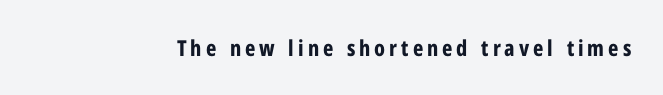
The image shows 22 px bold type, upright; set not underlined.
